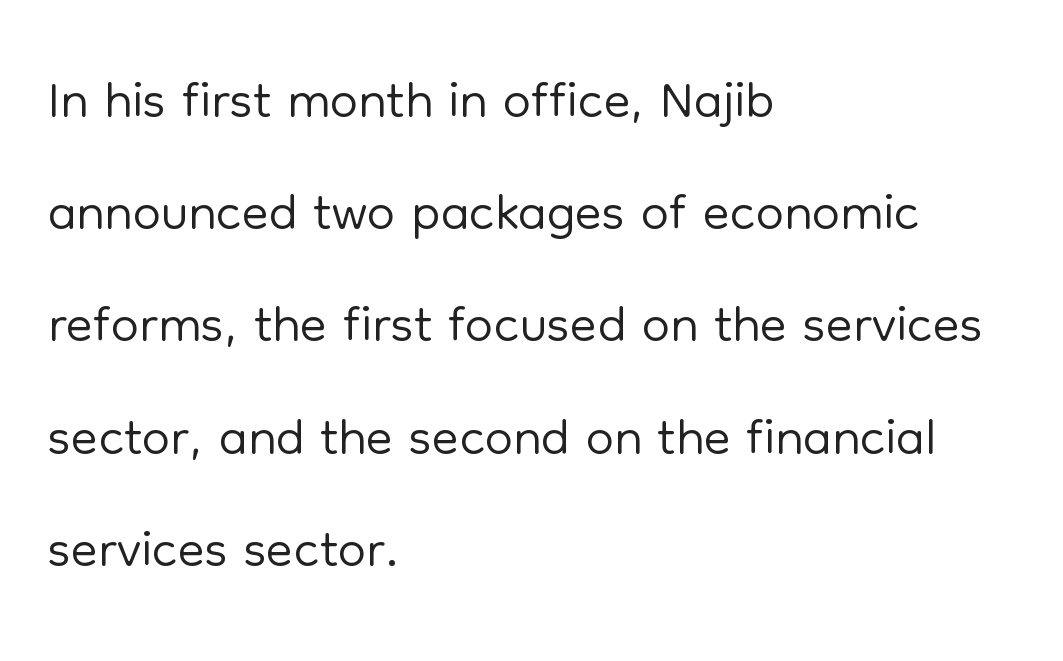
Q: Is the text bold? A: No.
Q: Is the text italic (slanted)? A: No, it is upright.
Q: Is the typeface a serif or a sans-serif typeface? A: Sans-serif.
Q: Is the text underlined? A: No.
Q: How is the paragraph aligned? A: Left-aligned.
Q: Is the spacing between letters normal or unusually wide? A: Normal.
Q: Is the spacing between lines tight, normal or loose? A: Normal.
Q: Width (condensed, normal, or wide)? A: Normal.
Q: Stroke contrast? A: Low.
Q: x-height? A: Medium.
Q: Monospaced? A: No.
